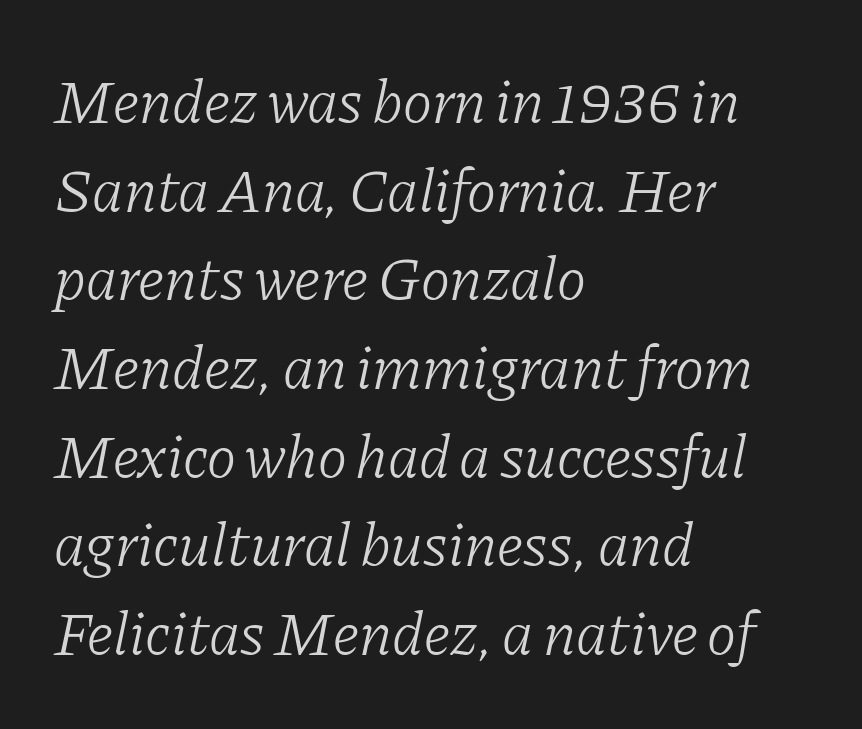
The strokes are not fattened; the text isn't bold. Leading matches the norm, producing a regular column. Looks like regular typesetting: each glyph gets only the width it needs. Letterform terminals end in serifs throughout the passage.
